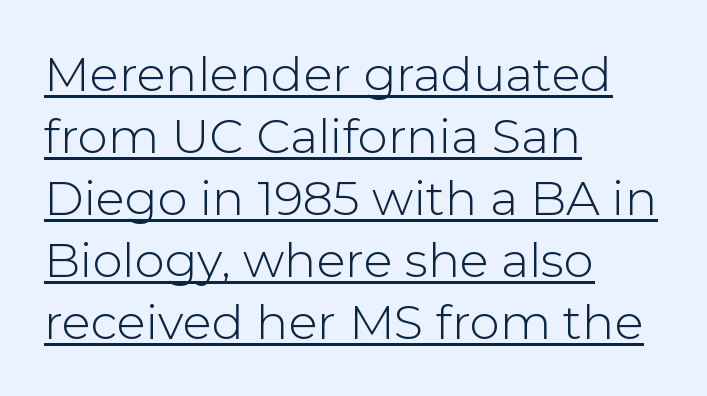
Q: Is the text bold? A: No.
Q: Is the text italic (slanted)? A: No, it is upright.
Q: Is the typeface a serif or a sans-serif typeface? A: Sans-serif.
Q: Is the text underlined? A: Yes.
Q: How is the paragraph aligned? A: Left-aligned.
Q: Is the spacing between letters normal or unusually wide? A: Normal.
Q: Is the spacing between lines tight, normal or loose? A: Normal.
Q: Width (condensed, normal, or wide)? A: Normal.
Q: Stroke contrast? A: Low.
Q: x-height? A: Medium.
Q: Monospaced? A: No.
